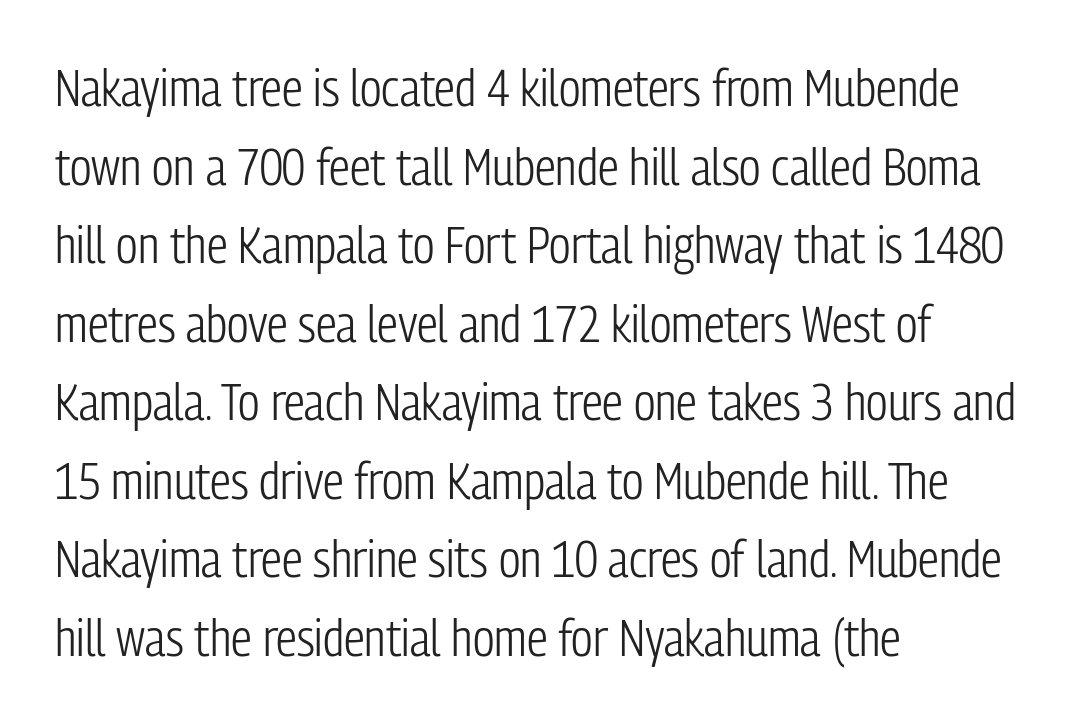
{"serif": "no", "italic": "no", "bold": "no", "weight": "light", "width": "condensed", "stroke_contrast": "low", "x_height": "medium", "monospaced": "no", "underline": "no", "align": "left", "line_spacing": "normal", "line_spacing_ratio": 1.51, "letter_spacing": "normal", "letter_spacing_em": 0.0, "glyph_px": 52}
